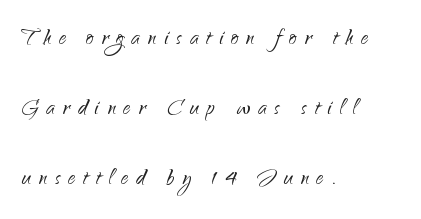
Q: Is the text bold? A: No.
Q: Is the text italic (slanted)? A: Yes.
Q: Is the typeface a serif or a sans-serif typeface? A: Sans-serif.
Q: Is the text underlined? A: No.
Q: How is the paragraph aligned? A: Left-aligned.
Q: Is the spacing between letters normal or unusually wide? A: Unusually wide.
Q: Is the spacing between lines tight, normal or loose? A: Loose.
Q: Width (condensed, normal, or wide)? A: Normal.
Q: Stroke contrast? A: Low.
Q: x-height? A: Small.
Q: Monospaced? A: No.
